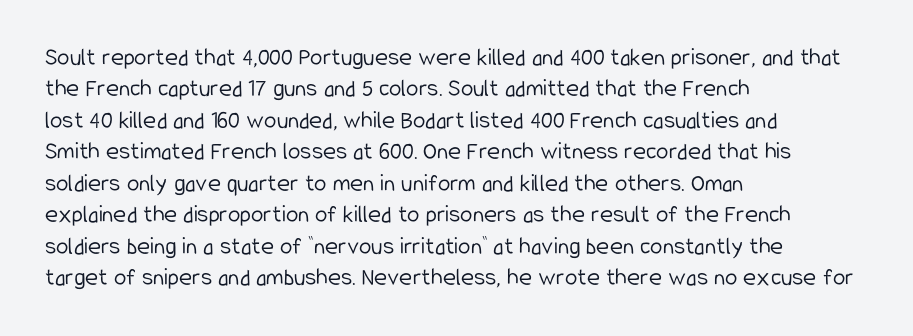
{"italic": "no", "bold": "no", "underline": "no", "align": "left", "line_spacing": "normal", "line_spacing_ratio": 1.26, "letter_spacing": "normal", "letter_spacing_em": 0.0, "glyph_px": 25}
